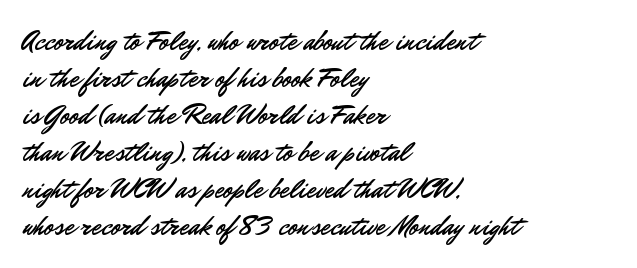
{"underline": "no", "align": "left", "line_spacing": "normal", "line_spacing_ratio": 1.37, "letter_spacing": "normal", "letter_spacing_em": 0.0, "glyph_px": 27}
